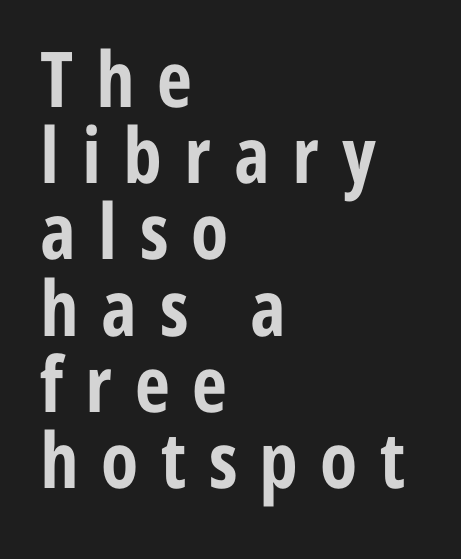
Do the letters lean? They stand straight. A clean baseline with only descenders dipping below it. A student would call this left alignment; a typographer would say flush left, rag right. Is this a fixed-width face? No — the glyphs have proportional, varying widths.
